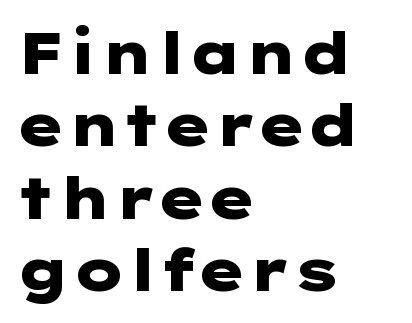
{"serif": "no", "italic": "no", "bold": "yes", "weight": "heavy", "width": "wide", "stroke_contrast": "low", "x_height": "medium", "underline": "no", "align": "left", "line_spacing": "normal", "line_spacing_ratio": 1.25, "letter_spacing": "normal", "letter_spacing_em": 0.0, "glyph_px": 58}
